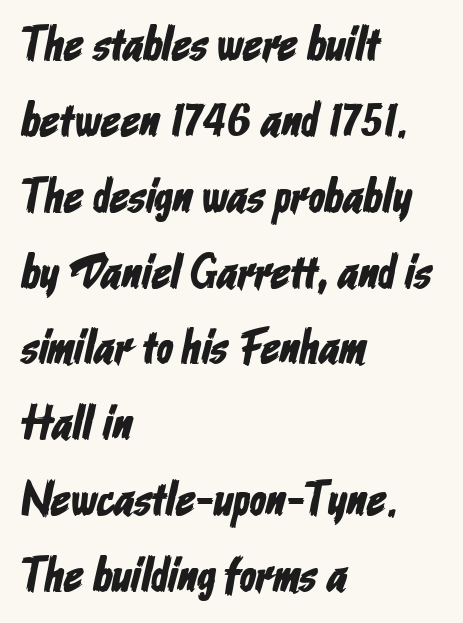
The image shows 48 px condensed sans-serif type; set left-aligned, normal line spacing (1.58x), normal letter spacing, not underlined; low stroke contrast and a medium x-height.
